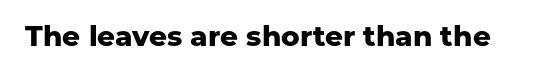
Q: Is the text bold? A: Yes.
Q: Is the text italic (slanted)? A: No, it is upright.
Q: Is the typeface a serif or a sans-serif typeface? A: Sans-serif.
Q: Is the text underlined? A: No.
Q: Is the spacing between letters normal or unusually wide? A: Normal.
Q: Width (condensed, normal, or wide)? A: Normal.
Q: Stroke contrast? A: Low.
Q: x-height? A: Medium.
Q: Monospaced? A: No.
